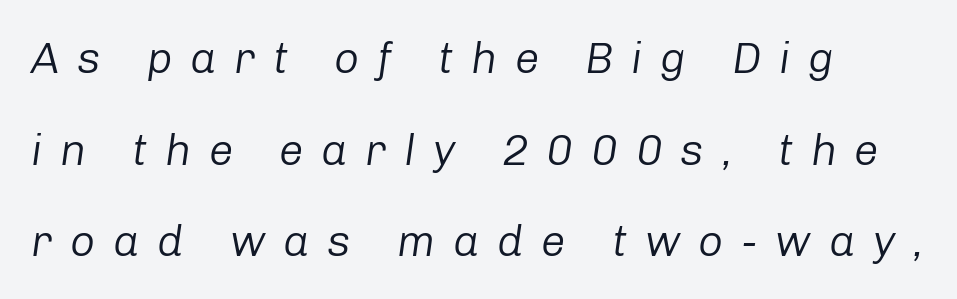
{"italic": "yes", "lean": "right", "slant_degrees": 8, "bold": "no", "weight": "regular", "width": "normal", "stroke_contrast": "low", "x_height": "medium", "monospaced": "no", "underline": "no", "align": "left", "line_spacing": "loose", "line_spacing_ratio": 2.08, "letter_spacing": "wide", "letter_spacing_em": 0.4, "glyph_px": 44}
